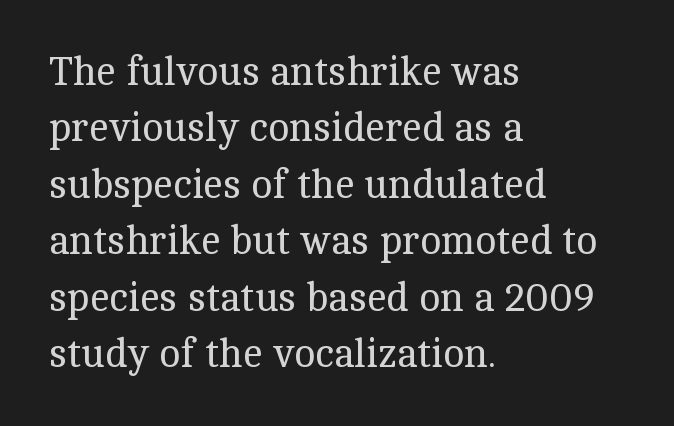
{"serif": "yes", "italic": "no", "bold": "no", "weight": "regular", "width": "normal", "x_height": "medium", "monospaced": "no", "underline": "no", "align": "left", "line_spacing": "normal", "line_spacing_ratio": 1.41, "letter_spacing": "normal", "letter_spacing_em": 0.0, "glyph_px": 40}
